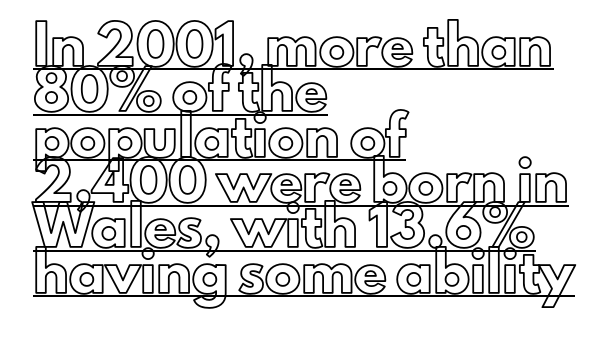
{"italic": "no", "width": "normal", "x_height": "small", "monospaced": "no", "underline": "yes", "align": "left", "line_spacing": "normal", "line_spacing_ratio": 1.26, "letter_spacing": "normal", "letter_spacing_em": 0.0, "glyph_px": 36}
